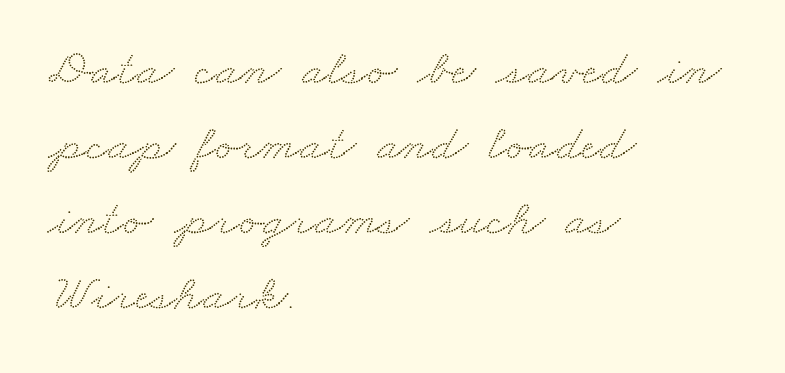
{"serif": "yes", "width": "wide", "stroke_contrast": "medium", "x_height": "small", "monospaced": "no", "underline": "no", "align": "left", "line_spacing": "normal", "line_spacing_ratio": 1.47, "letter_spacing": "normal", "letter_spacing_em": 0.0, "glyph_px": 51}
